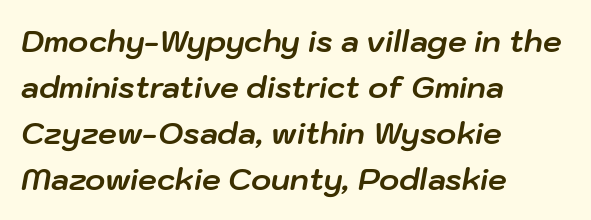
The image shows 30 px bold type, italic (leaning right); set left-aligned, normal line spacing (1.53x), normal letter spacing, not underlined; low stroke contrast and a medium x-height.
